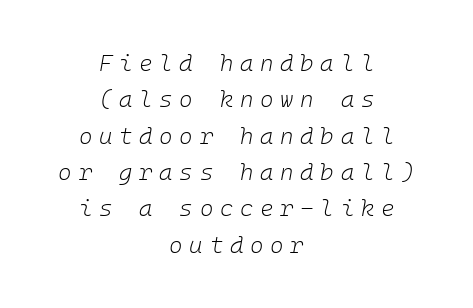
The image shows 23 px text type, italic (leaning right); set centered, normal line spacing (1.58x), unusually wide letter spacing (+0.29 em), not underlined.
